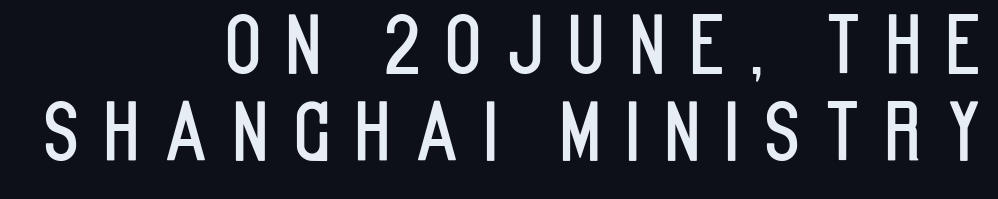
Q: Is the text italic (slanted)? A: No, it is upright.
Q: Is the typeface a serif or a sans-serif typeface? A: Sans-serif.
Q: Is the text underlined? A: No.
Q: How is the paragraph aligned? A: Right-aligned.
Q: Is the spacing between letters normal or unusually wide? A: Unusually wide.
Q: Is the spacing between lines tight, normal or loose? A: Tight.
Q: Width (condensed, normal, or wide)? A: Condensed.
Q: Stroke contrast? A: Low.
Q: x-height? A: Large.
Q: Monospaced? A: No.
